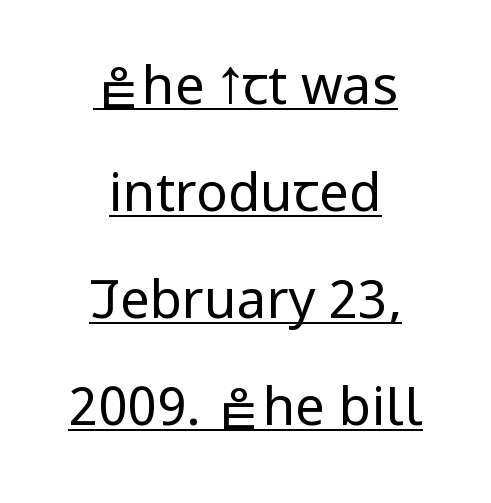
The image shows 53 px regular-weight, condensed sans-serif type, upright; set centered, loose line spacing (2.02x), normal letter spacing, underlined; low stroke contrast and a large x-height.
